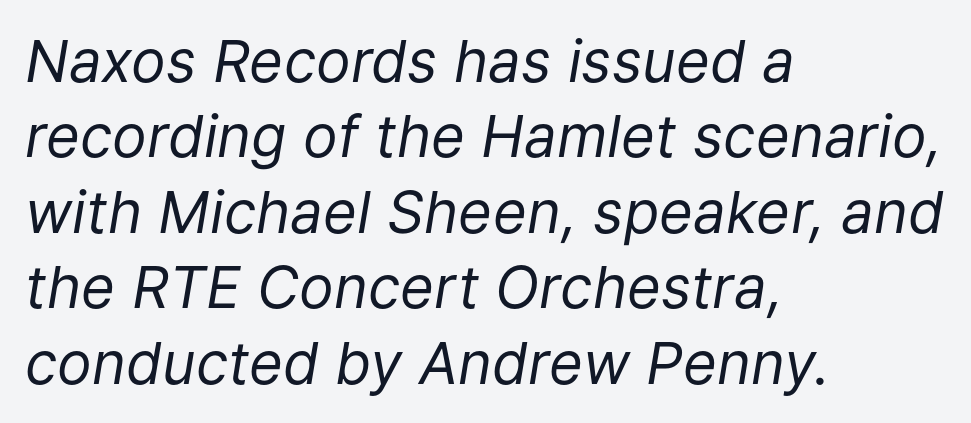
Q: Is the text bold? A: No.
Q: Is the text italic (slanted)? A: Yes, it leans right by about 9 degrees.
Q: Is the text underlined? A: No.
Q: How is the paragraph aligned? A: Left-aligned.
Q: Is the spacing between letters normal or unusually wide? A: Normal.
Q: Is the spacing between lines tight, normal or loose? A: Normal.
Q: Width (condensed, normal, or wide)? A: Normal.
Q: Stroke contrast? A: Low.
Q: x-height? A: Medium.
Q: Monospaced? A: No.
